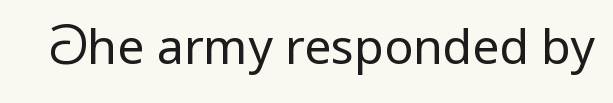
The image shows 48 px regular-weight, condensed sans-serif type, upright; set normal letter spacing, not underlined; low stroke contrast and a large x-height.
